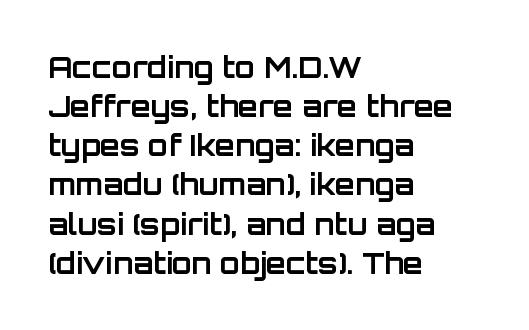
The image shows 29 px bold sans-serif type, upright; set left-aligned, normal line spacing (1.35x), normal letter spacing, not underlined; low stroke contrast and a large x-height.
